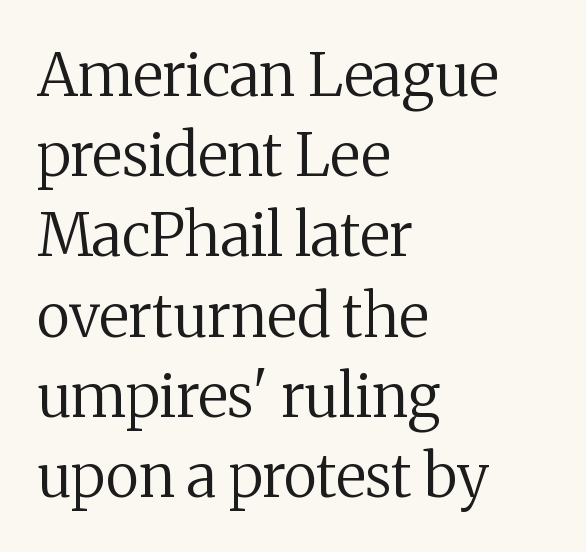
{"serif": "yes", "italic": "no", "bold": "no", "weight": "regular", "width": "normal", "stroke_contrast": "medium", "x_height": "medium", "monospaced": "no", "underline": "no", "align": "left", "line_spacing": "normal", "line_spacing_ratio": 1.36, "letter_spacing": "normal", "letter_spacing_em": 0.0, "glyph_px": 59}
